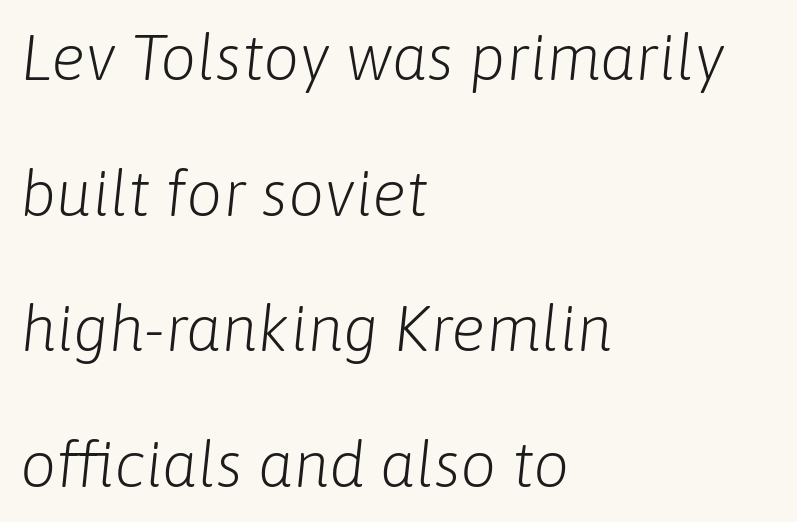
Q: Is the text bold? A: No.
Q: Is the text italic (slanted)? A: Yes, it leans right by about 6 degrees.
Q: Is the text underlined? A: No.
Q: How is the paragraph aligned? A: Left-aligned.
Q: Is the spacing between letters normal or unusually wide? A: Normal.
Q: Is the spacing between lines tight, normal or loose? A: Loose.
Q: Width (condensed, normal, or wide)? A: Normal.
Q: Stroke contrast? A: Low.
Q: x-height? A: Medium.
Q: Monospaced? A: No.
